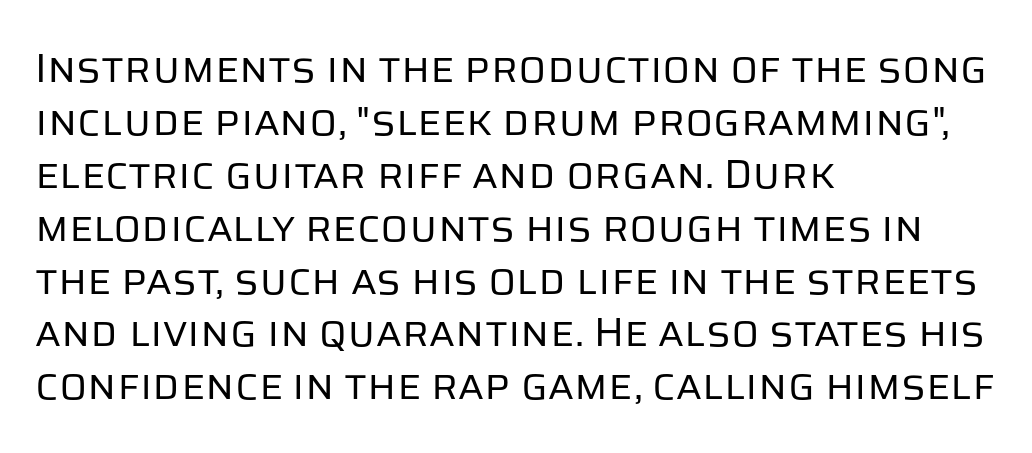
A typesetter would call this proportional, since set widths differ per character. Type style note: lacks serifs. Does the lettering tilt? It doesn't — this is upright. A light-to-regular cut is what we see here. Does extra space separate the letters? No, they use regular spacing. The ragged edge is on the right, which tells us the setting is flush left.
